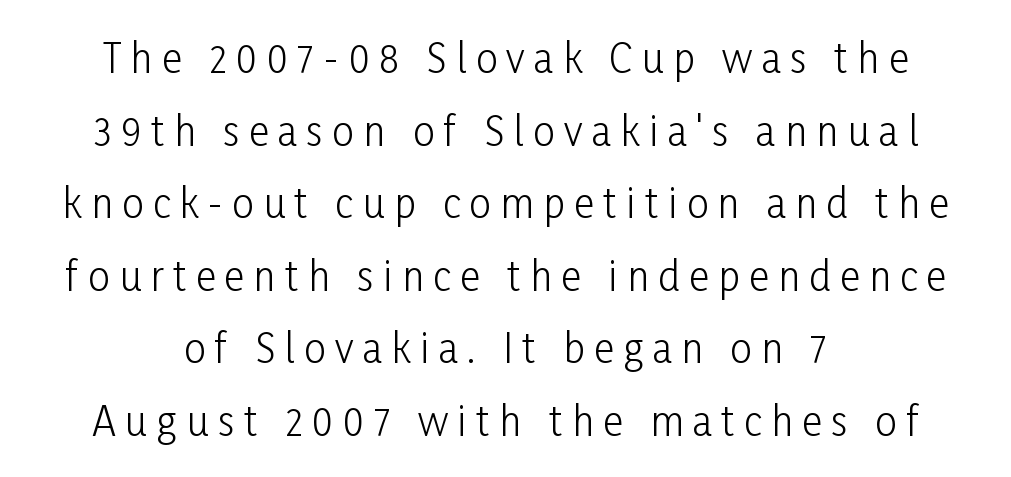
{"serif": "no", "italic": "no", "bold": "no", "weight": "light", "width": "condensed", "stroke_contrast": "low", "x_height": "medium", "monospaced": "no", "underline": "no", "align": "center", "line_spacing_ratio": 1.86, "letter_spacing": "wide", "letter_spacing_em": 0.24, "glyph_px": 39}
